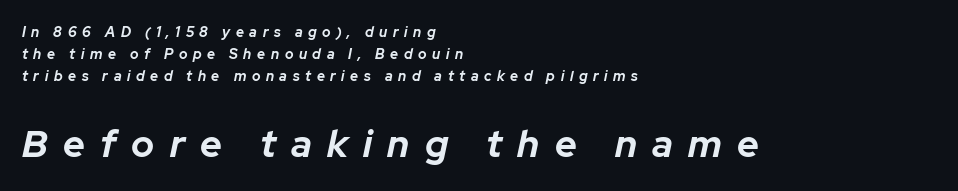
{"italic": "yes", "lean": "right", "slant_degrees": 12, "bold": "yes", "weight": "bold", "width": "normal", "stroke_contrast": "low", "x_height": "medium", "monospaced": "no", "underline": "no", "align": "left", "line_spacing": "normal", "line_spacing_ratio": 1.56, "letter_spacing": "wide", "letter_spacing_em": 0.4, "larger_block": "second", "size_ratio": 2.71, "glyph_px": 38}
